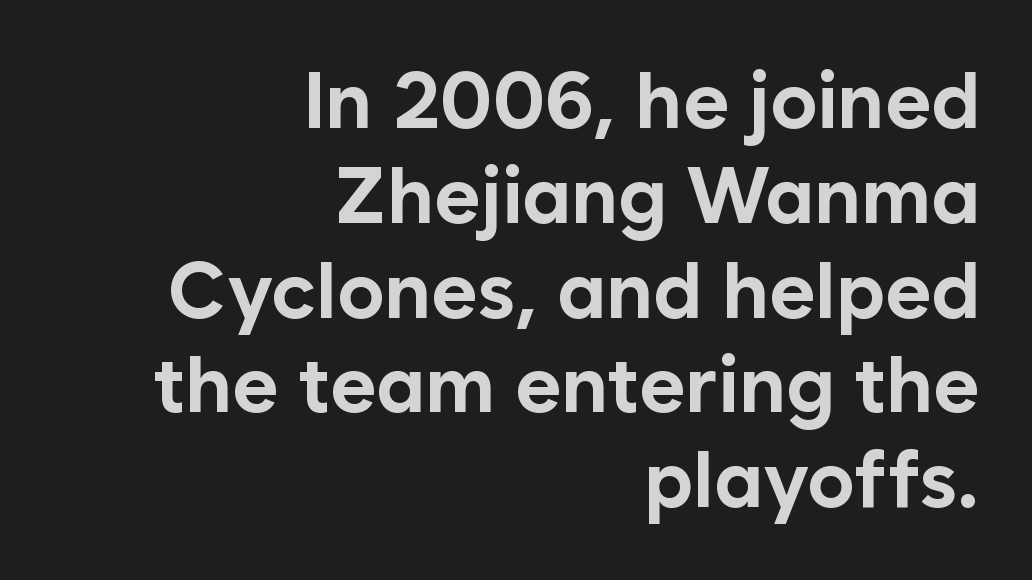
The image shows 79 px bold sans-serif type, upright; set right-aligned, line spacing 1.2x, normal letter spacing, not underlined; low stroke contrast and a medium x-height.
